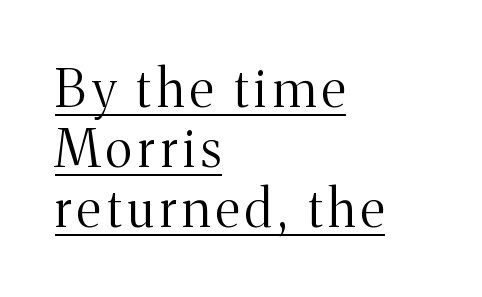
Q: Is the text bold? A: No.
Q: Is the text italic (slanted)? A: No, it is upright.
Q: Is the typeface a serif or a sans-serif typeface? A: Serif.
Q: Is the text underlined? A: Yes.
Q: How is the paragraph aligned? A: Left-aligned.
Q: Is the spacing between lines tight, normal or loose? A: Tight.
Q: Width (condensed, normal, or wide)? A: Normal.
Q: Stroke contrast? A: Medium.
Q: x-height? A: Medium.
Q: Monospaced? A: No.
